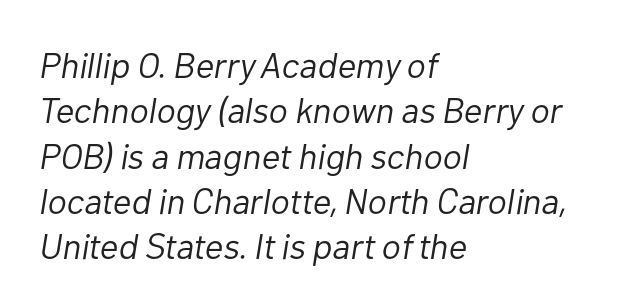
{"italic": "yes", "lean": "right", "slant_degrees": 10, "bold": "no", "weight": "light", "width": "normal", "stroke_contrast": "low", "x_height": "medium", "monospaced": "no", "underline": "no", "align": "left", "line_spacing": "normal", "line_spacing_ratio": 1.26, "letter_spacing": "normal", "letter_spacing_em": 0.0, "glyph_px": 36}
